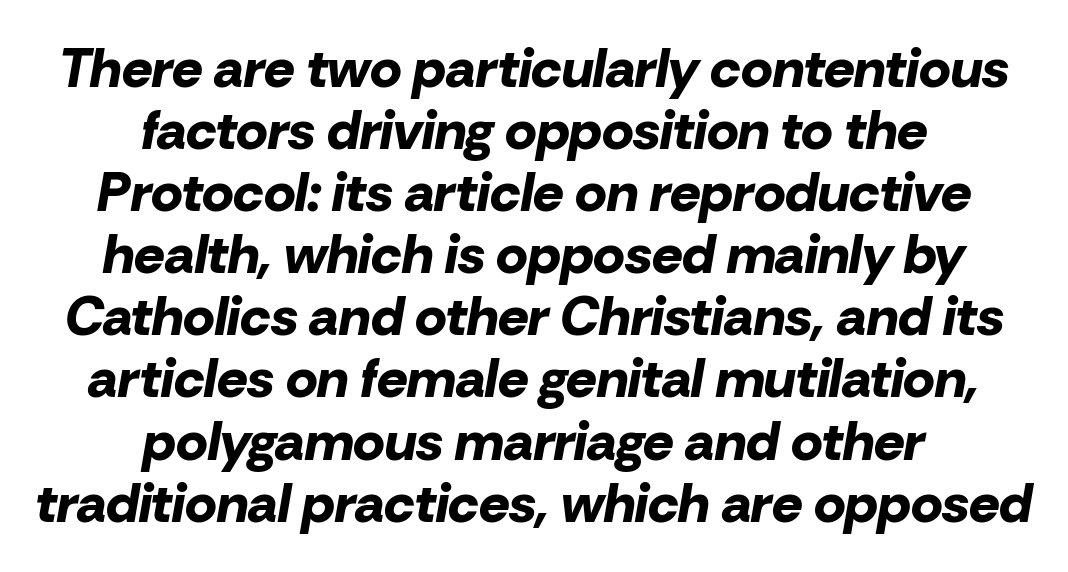
{"italic": "yes", "lean": "right", "slant_degrees": 10, "bold": "yes", "weight": "bold", "width": "normal", "stroke_contrast": "low", "x_height": "medium", "monospaced": "no", "underline": "no", "align": "center", "line_spacing": "tight", "line_spacing_ratio": 1.15, "letter_spacing": "normal", "letter_spacing_em": 0.0, "glyph_px": 54}
